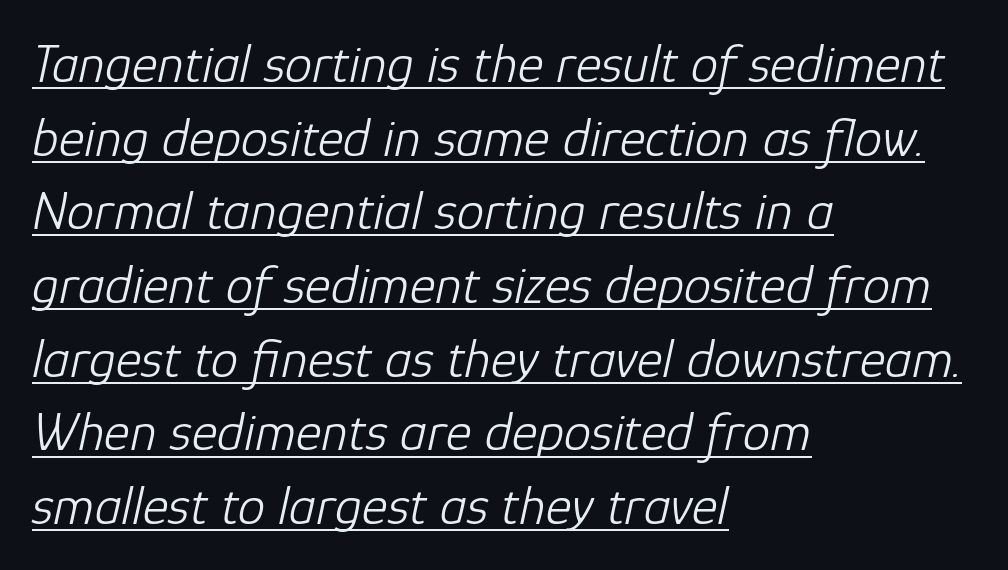
Is this a heavy cut? Hardly; it is regular or lighter. Leading matches the norm, producing a regular column. Quick note: italic. Caption: lettering with a line underneath. A classic flush-left, rag-right setting is used for this passage.
